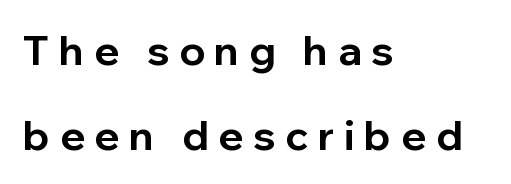
{"serif": "no", "italic": "no", "bold": "yes", "weight": "bold", "width": "normal", "stroke_contrast": "low", "x_height": "medium", "monospaced": "no", "underline": "no", "align": "left", "line_spacing": "loose", "line_spacing_ratio": 2.07, "letter_spacing": "wide", "letter_spacing_em": 0.24, "glyph_px": 41}
